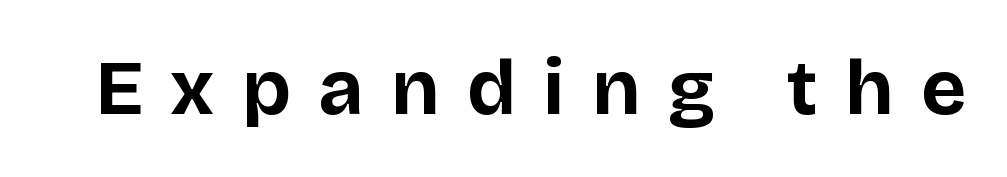
These lines were composed using upright roman letters. The words here are not underlined. Is this a sans? Yes — the strokes have no serifs. What stands out about the letter spacing? Its width — letters are far apart. The face used here is proportionally spaced, like ordinary book or web type. This is heavy type, rendered in bold.
